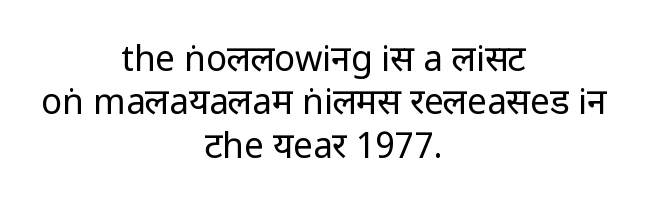
Q: Is the text bold? A: No.
Q: Is the text italic (slanted)? A: No, it is upright.
Q: Is the typeface a serif or a sans-serif typeface? A: Sans-serif.
Q: Is the text underlined? A: No.
Q: How is the paragraph aligned? A: Centered.
Q: Is the spacing between letters normal or unusually wide? A: Normal.
Q: Width (condensed, normal, or wide)? A: Condensed.
Q: Stroke contrast? A: Low.
Q: x-height? A: Large.
Q: Monospaced? A: No.
